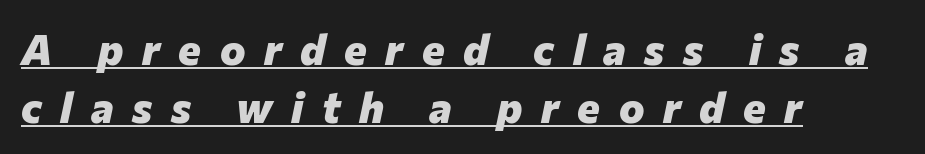
The ragged edge is on the right, which tells us the setting is flush left. Decoration check: the copy is underlined. The line-height multiplier appears to be the usual default. This sample has the flowing, uneven cadence of proportional lettering.
